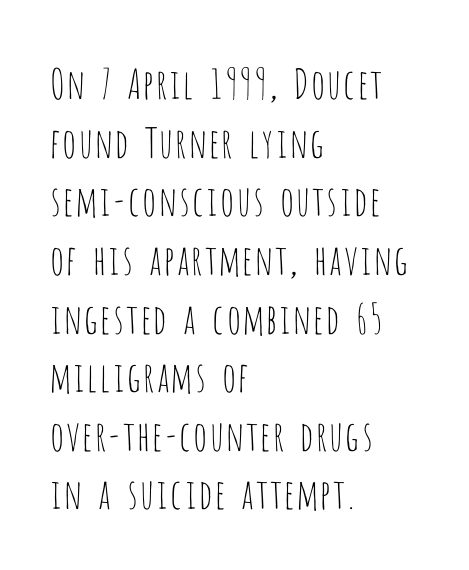
The image shows 41 px thin, condensed sans-serif type, upright; set left-aligned, normal line spacing (1.43x), normal letter spacing, not underlined; low stroke contrast and a large x-height.
